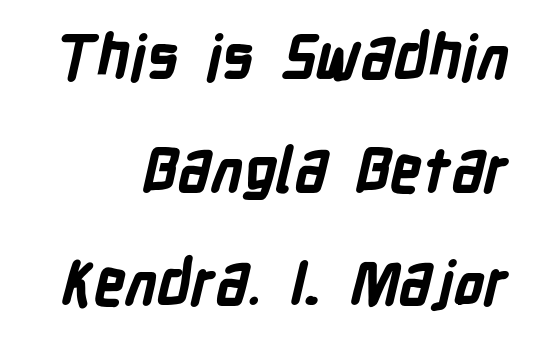
Q: Is the text bold? A: Yes.
Q: Is the typeface a serif or a sans-serif typeface? A: Sans-serif.
Q: Is the text underlined? A: No.
Q: How is the paragraph aligned? A: Right-aligned.
Q: Is the spacing between letters normal or unusually wide? A: Normal.
Q: Width (condensed, normal, or wide)? A: Condensed.
Q: Stroke contrast? A: Low.
Q: x-height? A: Medium.
Q: Monospaced? A: No.
